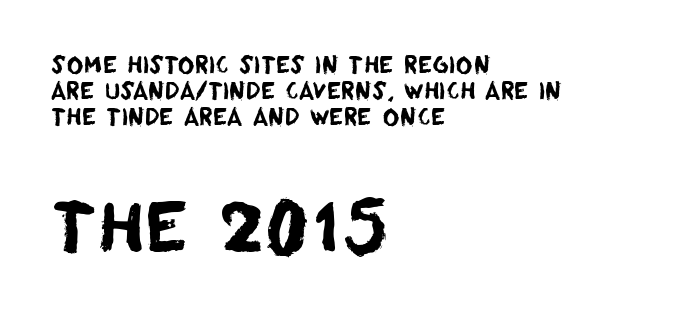
Q: Is the typeface a serif or a sans-serif typeface? A: Sans-serif.
Q: Is the text underlined? A: No.
Q: How is the paragraph aligned? A: Left-aligned.
Q: Is the spacing between letters normal or unusually wide? A: Normal.
Q: Is the spacing between lines tight, normal or loose? A: Tight.
Q: Which block of text is set in a larger size, the first (top) or the second (bottom)? A: The second (bottom) one.
Q: Width (condensed, normal, or wide)? A: Normal.
Q: Stroke contrast? A: Low.
Q: x-height? A: Large.
Q: Monospaced? A: No.
